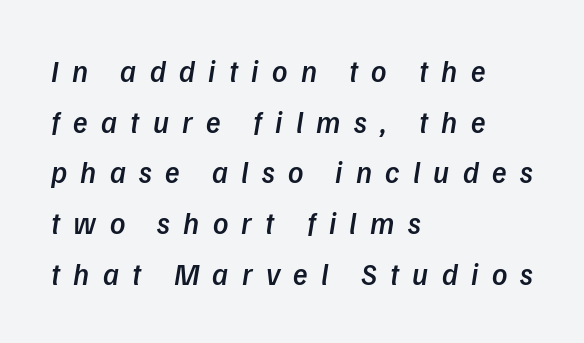
Q: Is the text bold? A: Semi-bold.
Q: Is the text italic (slanted)? A: Yes, it leans right by about 9 degrees.
Q: Is the text underlined? A: No.
Q: How is the paragraph aligned? A: Left-aligned.
Q: Is the spacing between letters normal or unusually wide? A: Unusually wide.
Q: Is the spacing between lines tight, normal or loose? A: Normal.
Q: Width (condensed, normal, or wide)? A: Normal.
Q: Stroke contrast? A: Low.
Q: x-height? A: Medium.
Q: Monospaced? A: No.
